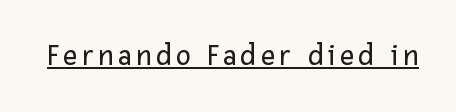
The image shows 31 px regular-weight sans-serif type, upright; set underlined; low stroke contrast and a medium x-height.
